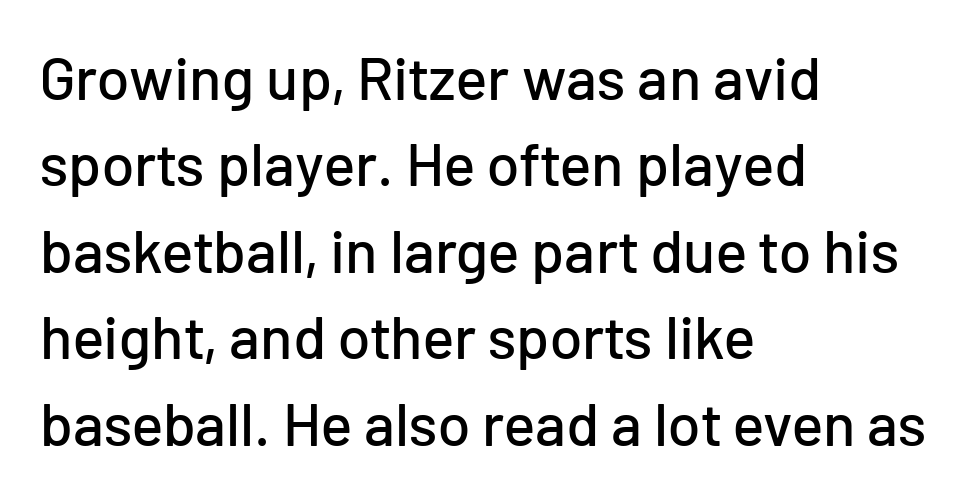
Q: Is the text italic (slanted)? A: No, it is upright.
Q: Is the typeface a serif or a sans-serif typeface? A: Sans-serif.
Q: Is the text underlined? A: No.
Q: How is the paragraph aligned? A: Left-aligned.
Q: Is the spacing between letters normal or unusually wide? A: Normal.
Q: Is the spacing between lines tight, normal or loose? A: Normal.
Q: Width (condensed, normal, or wide)? A: Normal.
Q: Stroke contrast? A: Low.
Q: x-height? A: Medium.
Q: Monospaced? A: No.
